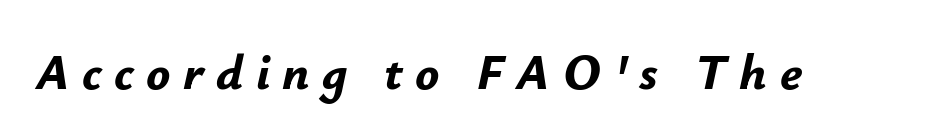
Q: Is the text bold? A: Yes.
Q: Is the text italic (slanted)? A: Yes, it leans right by about 12 degrees.
Q: Is the text underlined? A: No.
Q: Is the spacing between letters normal or unusually wide? A: Unusually wide.
Q: Width (condensed, normal, or wide)? A: Normal.
Q: Stroke contrast? A: Low.
Q: x-height? A: Small.
Q: Monospaced? A: No.
